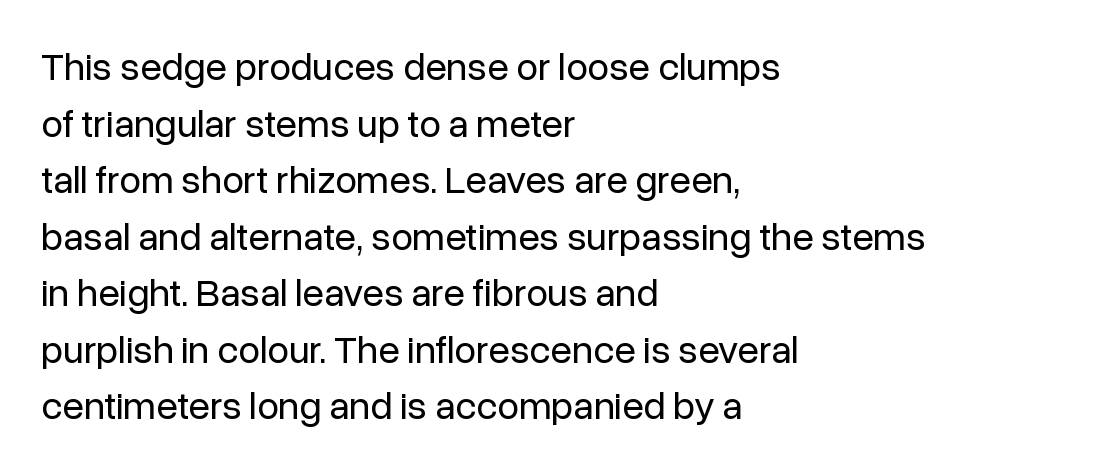
{"serif": "no", "italic": "no", "bold": "no", "weight": "regular", "width": "normal", "stroke_contrast": "low", "x_height": "medium", "monospaced": "no", "underline": "no", "align": "left", "line_spacing": "normal", "line_spacing_ratio": 1.45, "letter_spacing": "normal", "letter_spacing_em": 0.0, "glyph_px": 39}
